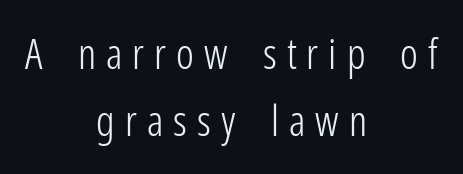
Display-style spreading of the glyphs; the letterfit is very open. The rendering positions every line midway between the sides. When letters stand straight like this, we call the style roman or upright. Here the designer chose a conventional face with non-uniform glyph widths.
